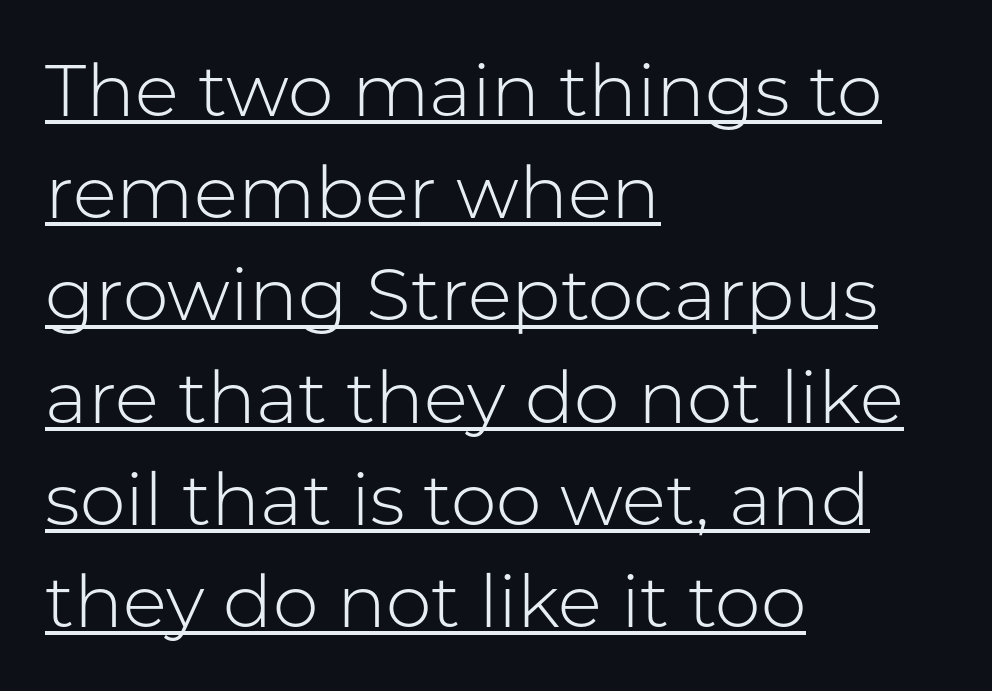
{"serif": "no", "italic": "no", "bold": "no", "weight": "light", "width": "normal", "stroke_contrast": "low", "x_height": "medium", "monospaced": "no", "underline": "yes", "align": "left", "line_spacing": "normal", "line_spacing_ratio": 1.4, "letter_spacing": "normal", "letter_spacing_em": 0.0, "glyph_px": 73}
